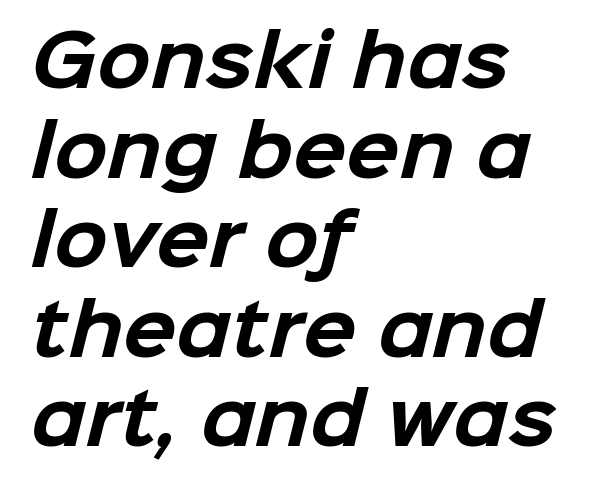
{"serif": "no", "bold": "yes", "weight": "bold", "width": "normal", "stroke_contrast": "low", "x_height": "medium", "monospaced": "no", "underline": "no", "align": "left", "line_spacing": "normal", "line_spacing_ratio": 1.28, "letter_spacing": "normal", "letter_spacing_em": 0.0, "glyph_px": 70}
